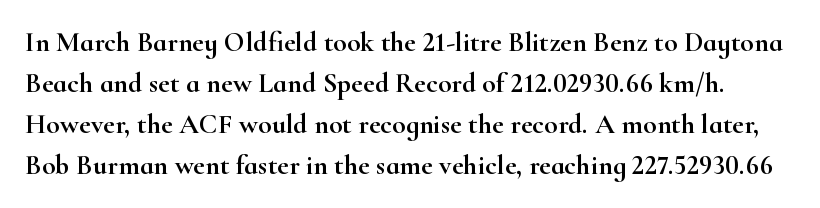
The text was rendered using a seriffed face with decorative stroke endings. Quick note: not italic, upright. What stands out about the letter spacing? Nothing — it is the standard amount. Check the space under the baseline: it is left empty. The passage shown is typed in a proportional face where columns would drift. Each new line begins a customary step beneath the previous one.
